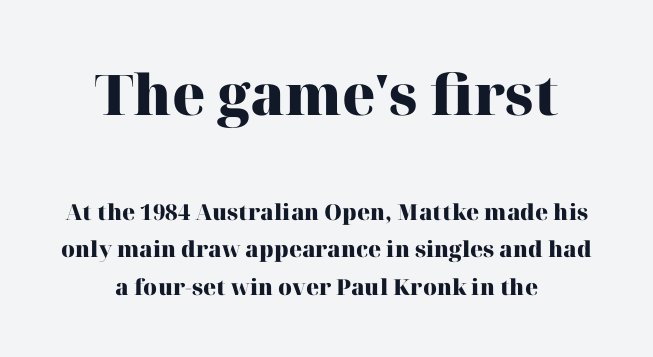
Q: Is the text bold? A: Yes.
Q: Is the text italic (slanted)? A: No, it is upright.
Q: Is the typeface a serif or a sans-serif typeface? A: Serif.
Q: Is the text underlined? A: No.
Q: How is the paragraph aligned? A: Centered.
Q: Is the spacing between letters normal or unusually wide? A: Normal.
Q: Which block of text is set in a larger size, the first (top) or the second (bottom)? A: The first (top) one.
Q: Width (condensed, normal, or wide)? A: Normal.
Q: Stroke contrast? A: High.
Q: x-height? A: Medium.
Q: Monospaced? A: No.
